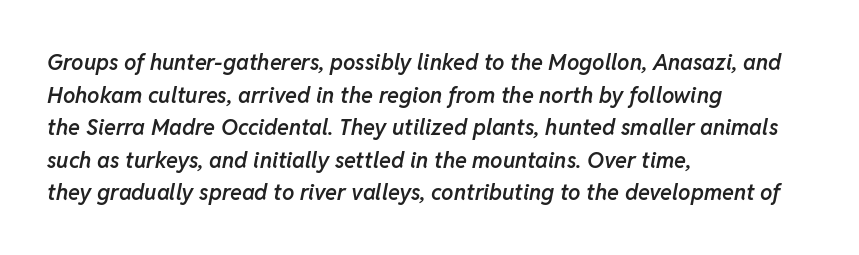
Q: Is the text bold? A: Semi-bold.
Q: Is the text italic (slanted)? A: Yes, it leans right by about 11 degrees.
Q: Is the text underlined? A: No.
Q: How is the paragraph aligned? A: Left-aligned.
Q: Is the spacing between letters normal or unusually wide? A: Normal.
Q: Is the spacing between lines tight, normal or loose? A: Normal.
